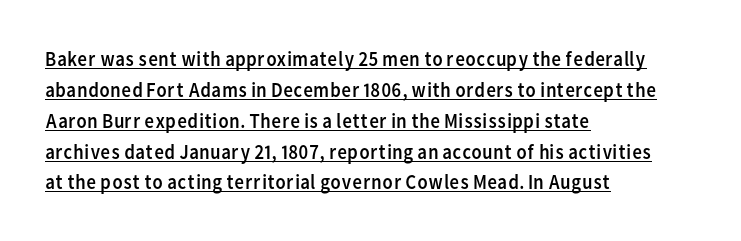
The image shows 21 px text type, upright; set left-aligned, normal line spacing (1.47x), normal letter spacing, underlined.
